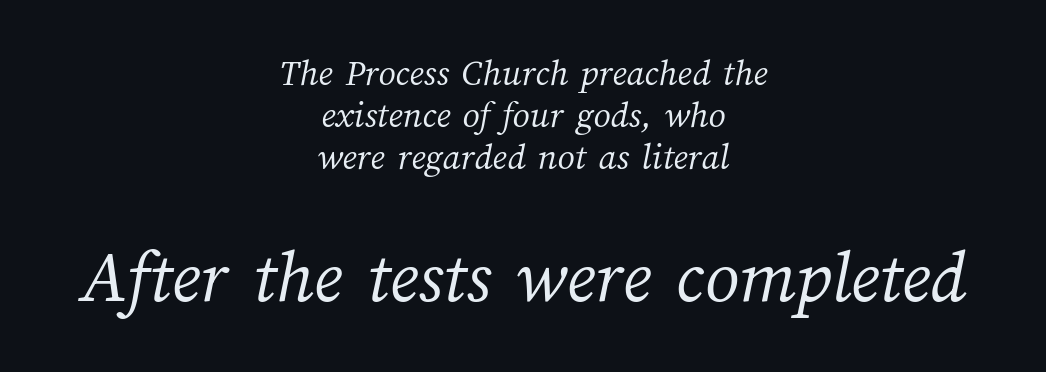
{"bold": "no", "weight": "light", "width": "normal", "stroke_contrast": "medium", "x_height": "medium", "monospaced": "no", "underline": "no", "align": "center", "line_spacing": "tight", "line_spacing_ratio": 1.1, "letter_spacing": "normal", "letter_spacing_em": 0.0, "larger_block": "second", "size_ratio": 2.0, "glyph_px": 76}
